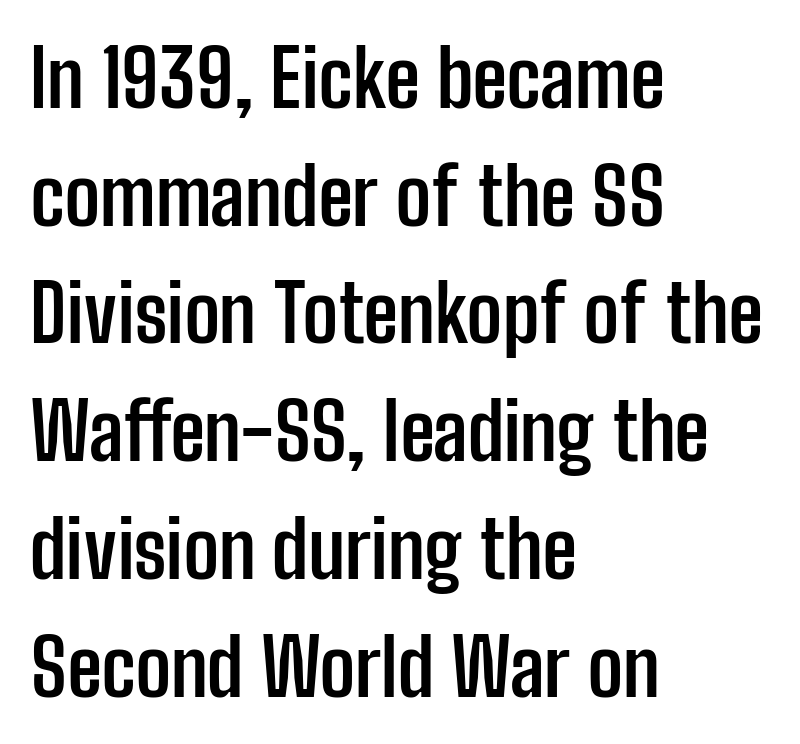
{"serif": "no", "italic": "no", "bold": "yes", "weight": "semibold", "width": "condensed", "stroke_contrast": "low", "x_height": "medium", "monospaced": "no", "underline": "no", "align": "left", "line_spacing": "normal", "line_spacing_ratio": 1.49, "letter_spacing": "normal", "letter_spacing_em": 0.0, "glyph_px": 79}
